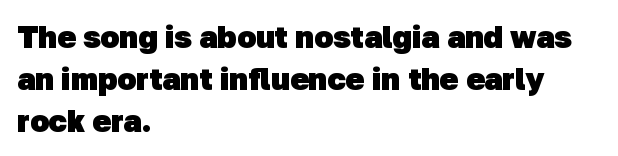
{"serif": "no", "bold": "yes", "weight": "heavy", "width": "normal", "stroke_contrast": "low", "x_height": "medium", "monospaced": "no", "underline": "no", "align": "left", "line_spacing": "normal", "line_spacing_ratio": 1.35, "letter_spacing": "normal", "letter_spacing_em": 0.0, "glyph_px": 31}
